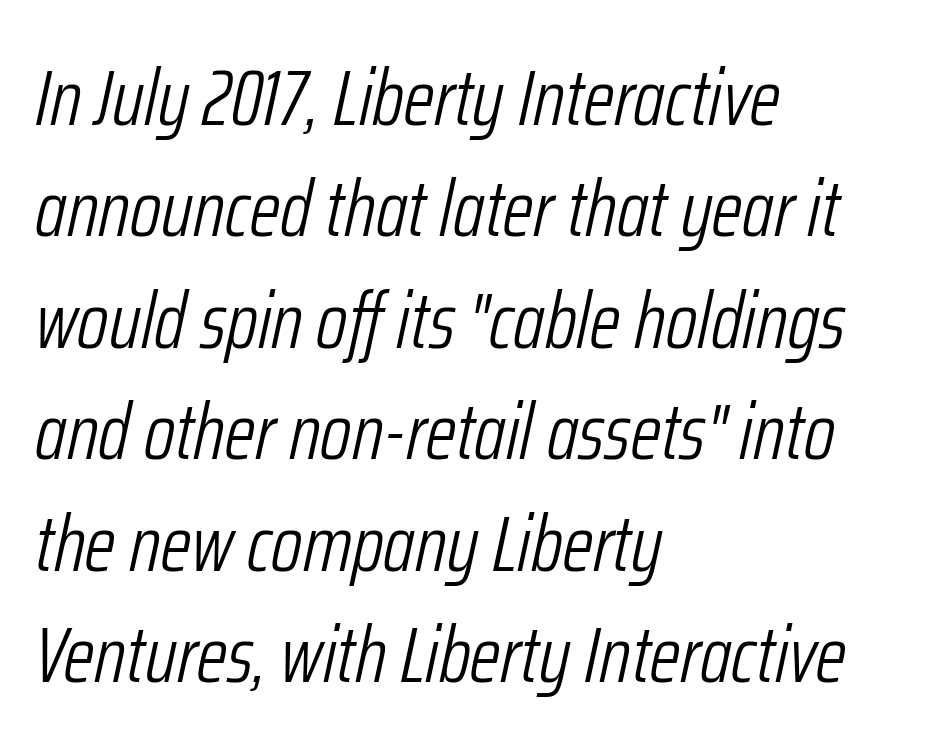
Successive baselines arrive at the customary interval. The letters are slanted; this is an italic face. Is the block centered? No — it sits flush against the left margin. The letters look calm and open, with moderate or lighter stems.
